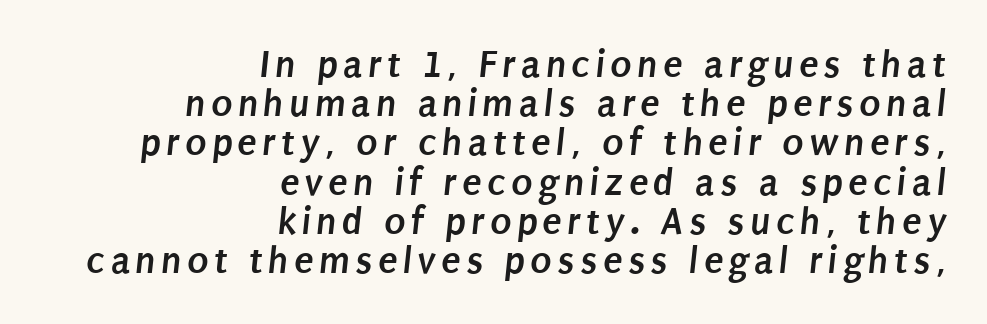
Q: Is the text bold? A: Yes.
Q: Is the typeface a serif or a sans-serif typeface? A: Sans-serif.
Q: Is the text underlined? A: No.
Q: How is the paragraph aligned? A: Right-aligned.
Q: Is the spacing between lines tight, normal or loose? A: Tight.
Q: Width (condensed, normal, or wide)? A: Condensed.
Q: Stroke contrast? A: Low.
Q: x-height? A: Large.
Q: Monospaced? A: No.
